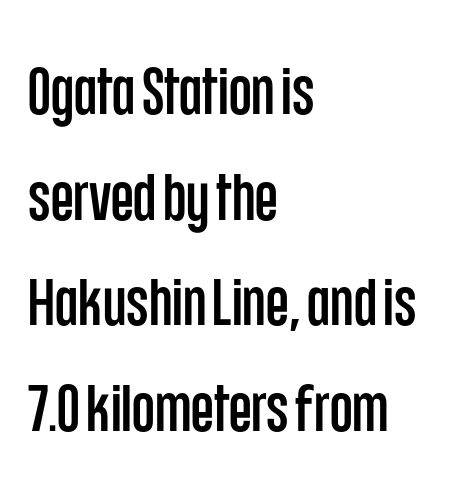
The area under the type is left untouched. A sans-serif font was chosen for this passage. Layout note: lines flush left. The face used here is proportionally spaced, like ordinary book or web type.
